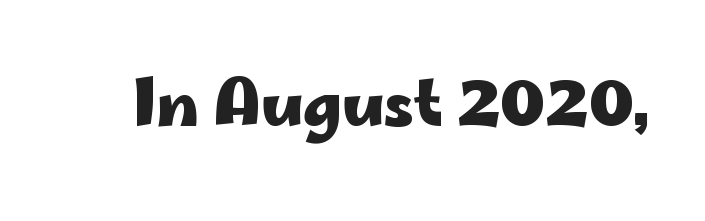
{"serif": "no", "italic": "no", "bold": "yes", "weight": "heavy", "width": "wide", "stroke_contrast": "low", "x_height": "small", "monospaced": "no", "underline": "no", "letter_spacing": "normal", "letter_spacing_em": 0.0, "glyph_px": 63}
